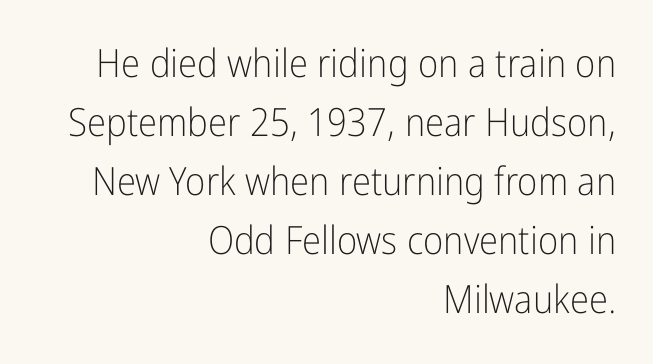
The image shows 39 px light, condensed sans-serif type, upright; set right-aligned, normal line spacing (1.51x), normal letter spacing, not underlined; low stroke contrast and a medium x-height.
